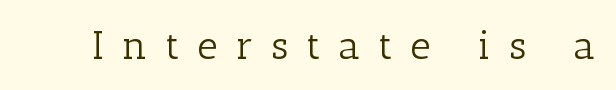
{"serif": "yes", "italic": "no", "bold": "no", "weight": "light", "width": "normal", "stroke_contrast": "low", "x_height": "medium", "monospaced": "no", "underline": "no", "letter_spacing": "wide", "letter_spacing_em": 0.45, "glyph_px": 40}
